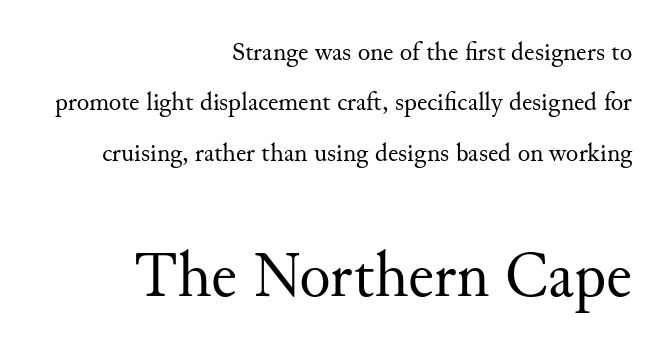
{"serif": "yes", "italic": "no", "bold": "no", "weight": "regular", "width": "normal", "stroke_contrast": "medium", "x_height": "small", "monospaced": "no", "underline": "no", "align": "right", "line_spacing": "loose", "line_spacing_ratio": 1.94, "letter_spacing": "normal", "letter_spacing_em": 0.0, "larger_block": "second", "size_ratio": 2.5, "glyph_px": 65}
